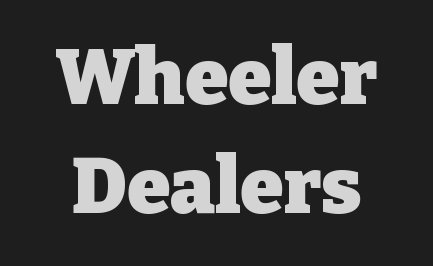
Q: Is the text bold? A: Yes.
Q: Is the text italic (slanted)? A: No, it is upright.
Q: Is the typeface a serif or a sans-serif typeface? A: Serif.
Q: Is the text underlined? A: No.
Q: Is the spacing between letters normal or unusually wide? A: Normal.
Q: Is the spacing between lines tight, normal or loose? A: Normal.
Q: Width (condensed, normal, or wide)? A: Normal.
Q: Stroke contrast? A: Low.
Q: x-height? A: Medium.
Q: Monospaced? A: No.
